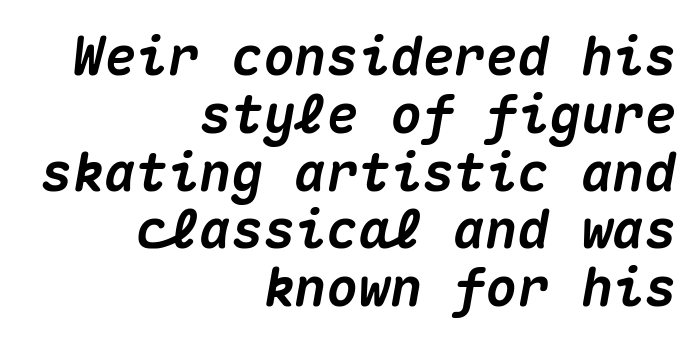
Monospaced: the letters line up in strict vertical columns. Casual observation: everything's shoved over to the right. This sample trades vertical openness for compactness between lines. How heavy is the stroke? Heavy — this is a bold.
